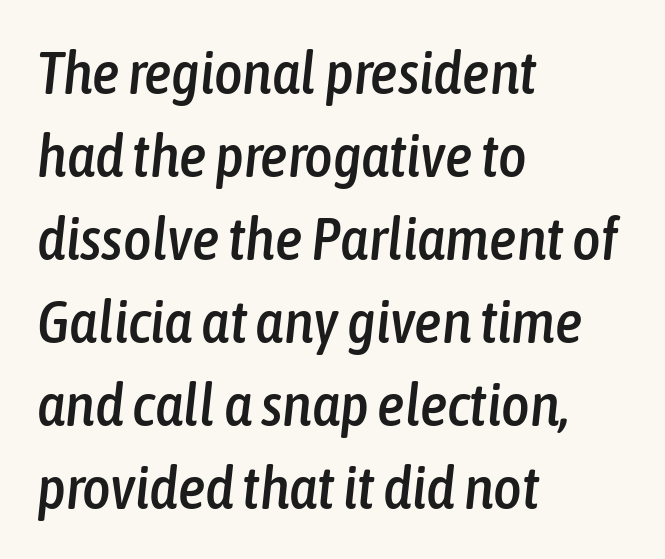
{"italic": "yes", "lean": "right", "slant_degrees": 6, "width": "condensed", "stroke_contrast": "low", "x_height": "medium", "monospaced": "no", "underline": "no", "align": "left", "line_spacing": "normal", "line_spacing_ratio": 1.36, "letter_spacing": "normal", "letter_spacing_em": 0.0, "glyph_px": 61}
